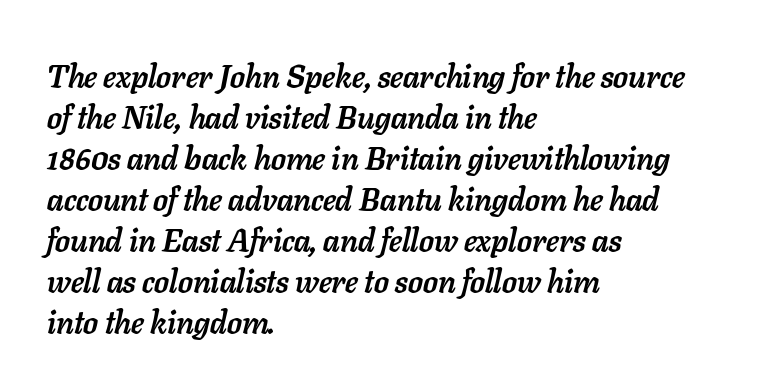
{"italic": "yes", "lean": "right", "slant_degrees": 11, "bold": "yes", "weight": "semibold", "width": "normal", "stroke_contrast": "low", "x_height": "medium", "monospaced": "no", "underline": "no", "align": "left", "line_spacing": "normal", "line_spacing_ratio": 1.28, "letter_spacing": "normal", "letter_spacing_em": 0.0, "glyph_px": 32}
